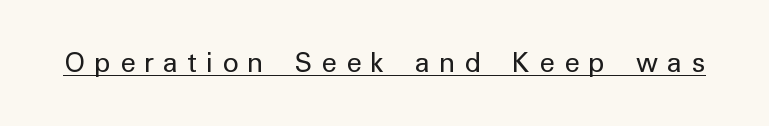
Q: Is the text bold? A: No.
Q: Is the text italic (slanted)? A: No, it is upright.
Q: Is the text underlined? A: Yes.
Q: Is the spacing between letters normal or unusually wide? A: Unusually wide.
